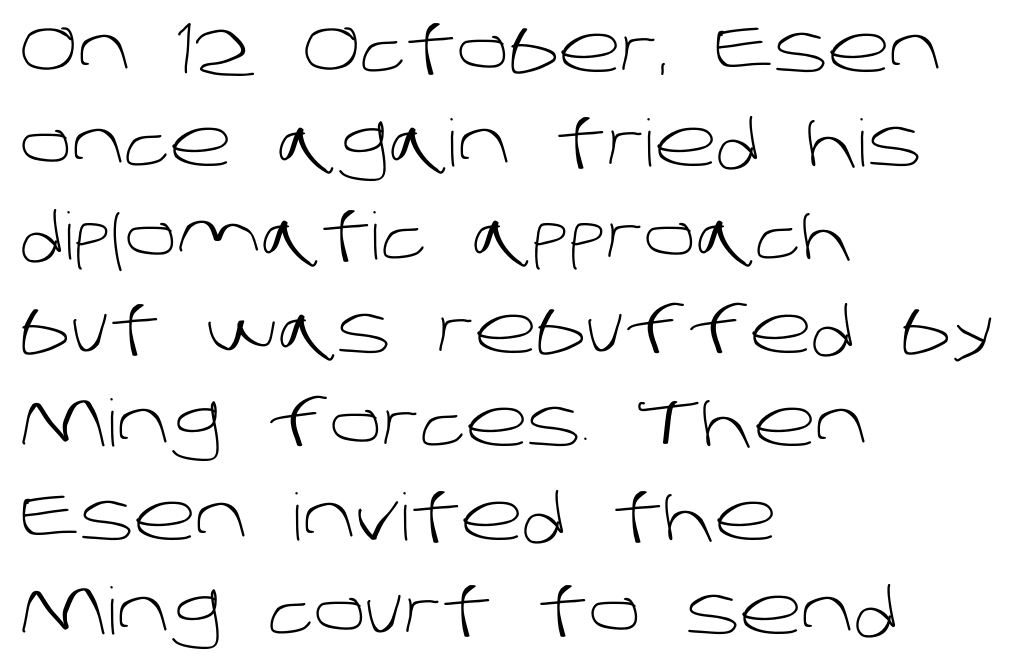
The image shows 65 px light sans-serif type; set left-aligned, normal line spacing (1.44x), normal letter spacing, not underlined; low stroke contrast and a large x-height.
